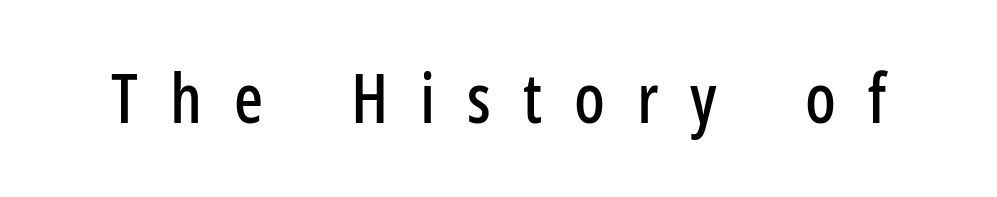
Q: Is the text italic (slanted)? A: No, it is upright.
Q: Is the typeface a serif or a sans-serif typeface? A: Sans-serif.
Q: Is the text underlined? A: No.
Q: Is the spacing between letters normal or unusually wide? A: Unusually wide.
Q: Width (condensed, normal, or wide)? A: Condensed.
Q: Stroke contrast? A: Low.
Q: x-height? A: Medium.
Q: Monospaced? A: No.
